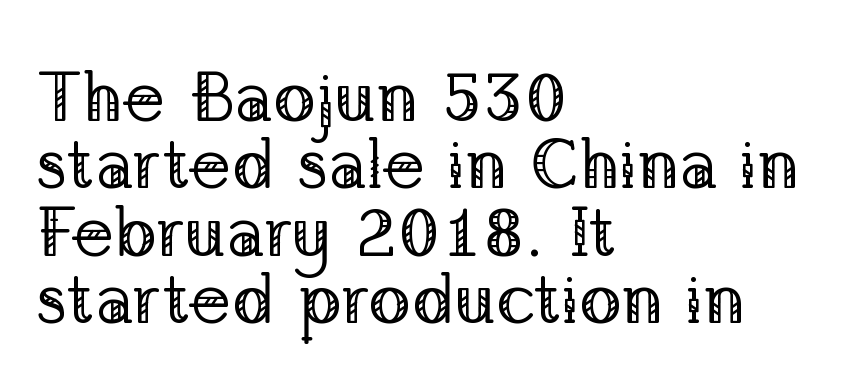
Q: Is the text bold? A: No.
Q: Is the text italic (slanted)? A: No, it is upright.
Q: Is the typeface a serif or a sans-serif typeface? A: Serif.
Q: Is the text underlined? A: No.
Q: How is the paragraph aligned? A: Left-aligned.
Q: Is the spacing between letters normal or unusually wide? A: Normal.
Q: Is the spacing between lines tight, normal or loose? A: Tight.
Q: Width (condensed, normal, or wide)? A: Normal.
Q: Stroke contrast? A: Low.
Q: x-height? A: Medium.
Q: Monospaced? A: No.
